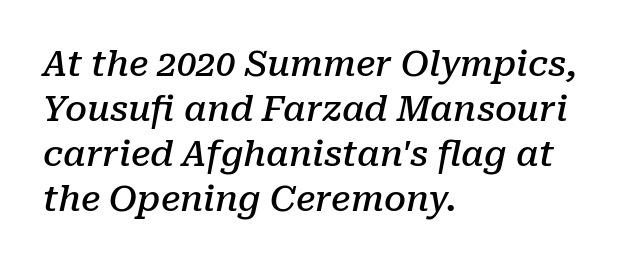
Each letter keeps its own natural width here, so spacing adapts to shape. The font family rendered here belongs to the serif group. The strokes are fattened partway — semibold, not bold. The gap between lines stays unmarked. Characters follow at the spacing the type designer built in. These lines stack with their left ends in a neat column.
